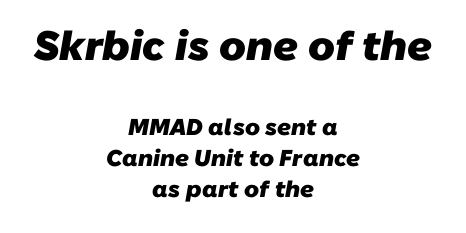
Q: Is the text bold? A: Yes.
Q: Is the typeface a serif or a sans-serif typeface? A: Sans-serif.
Q: Is the text underlined? A: No.
Q: How is the paragraph aligned? A: Centered.
Q: Is the spacing between letters normal or unusually wide? A: Normal.
Q: Is the spacing between lines tight, normal or loose? A: Normal.
Q: Which block of text is set in a larger size, the first (top) or the second (bottom)? A: The first (top) one.
Q: Width (condensed, normal, or wide)? A: Normal.
Q: Stroke contrast? A: Low.
Q: x-height? A: Medium.
Q: Monospaced? A: No.
